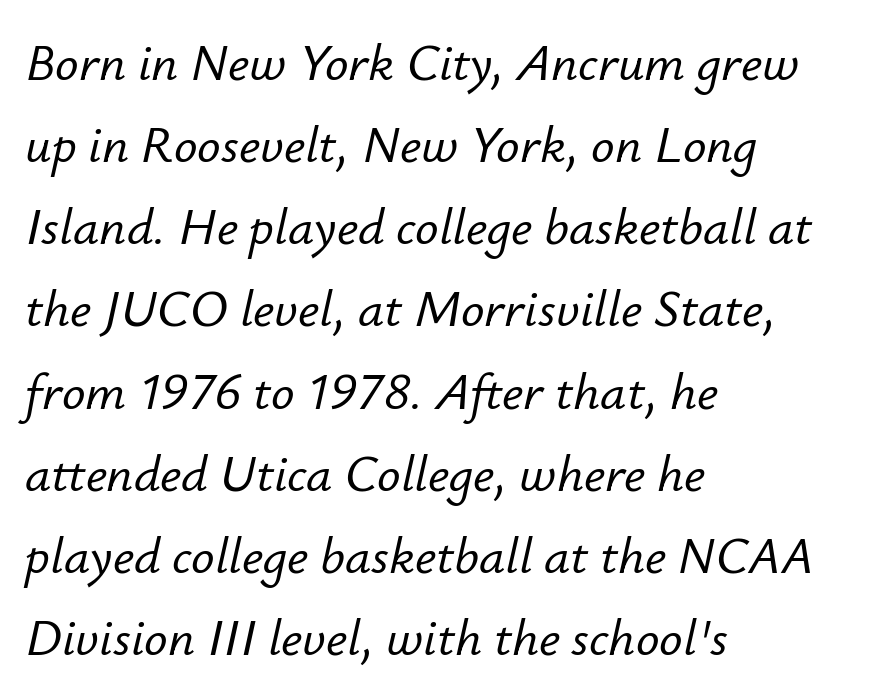
Here the glyphs are tracked normally, forming tight word shapes. In terms of leading, this rendering sits right in the middle. Layout note: lines flush left. The gap between lines stays unmarked. The typography opts for an oblique posture over an upright one.
